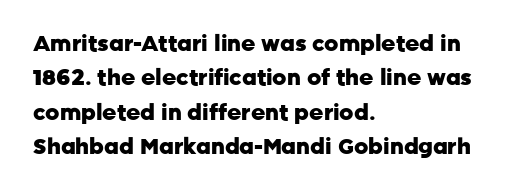
Upright lettering throughout. Just letters on the line, the space beneath them empty. The vertical gap from one line to the next is medium. Strong, thick strokes mark this as bold type. Short and long lines alike share a common starting point at left.
